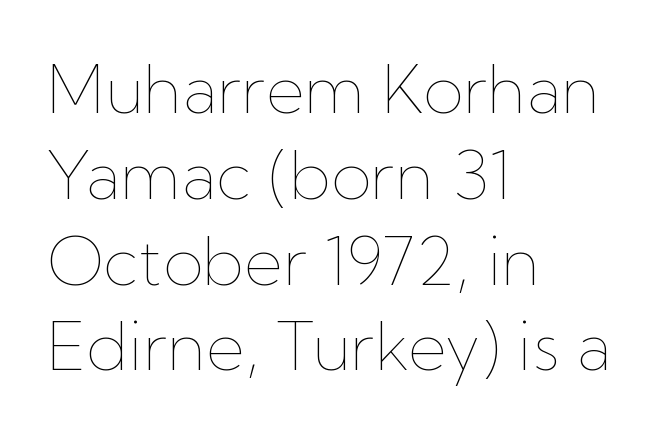
{"italic": "no", "bold": "no", "weight": "thin", "width": "normal", "stroke_contrast": "low", "x_height": "medium", "monospaced": "no", "underline": "no", "align": "left", "line_spacing": "normal", "line_spacing_ratio": 1.3, "letter_spacing": "normal", "letter_spacing_em": 0.0, "glyph_px": 66}
